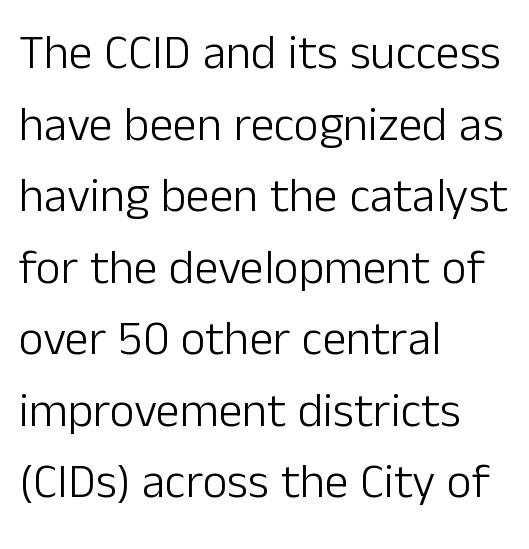
{"serif": "no", "italic": "no", "bold": "no", "weight": "light", "width": "normal", "stroke_contrast": "low", "x_height": "medium", "monospaced": "no", "underline": "no", "align": "left", "line_spacing": "normal", "line_spacing_ratio": 1.49, "letter_spacing": "normal", "letter_spacing_em": 0.0, "glyph_px": 48}
